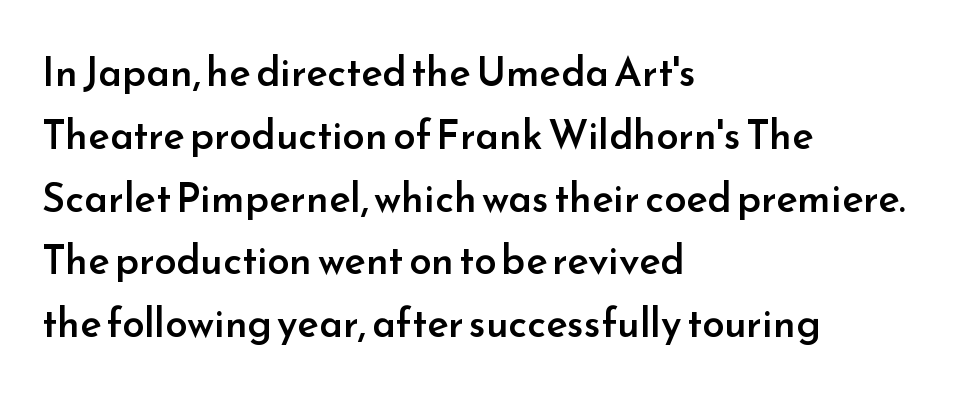
In terms of letterform style, serifs are entirely absent. These lines sit exactly where default settings would place them. The foot of each line stays bare and open. The strokes are fattened partway — semibold, not bold. Every character sits straight up, as roman type does.
